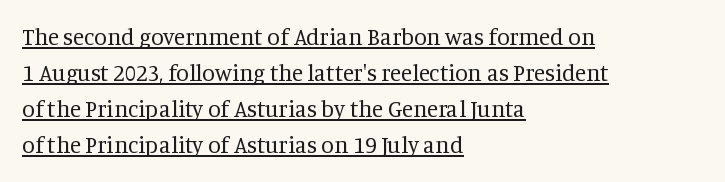
The rendering uses the underline text-decoration. Stems here are at most as thick as an everyday book face. The rag falls on the right side of this text block. Ascenders rise straight up at ninety degrees.
